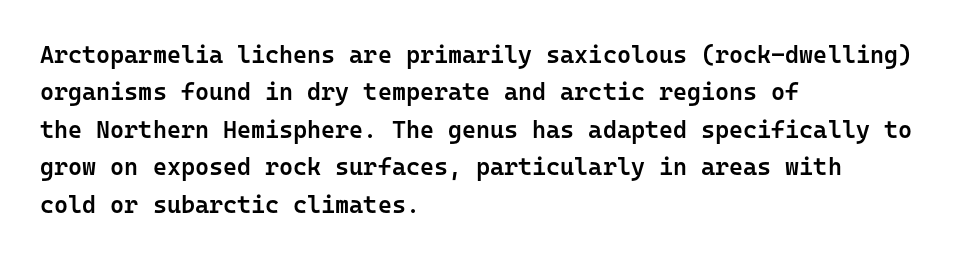
Summary of vertical rhythm: regular, with standard interline spacing. Do the letters lean? They stand straight. The passage is arranged the way most books set body copy — flush left. Bare-footed words on every line. The gaps between neighbouring characters are ordinary and unremarkable.
